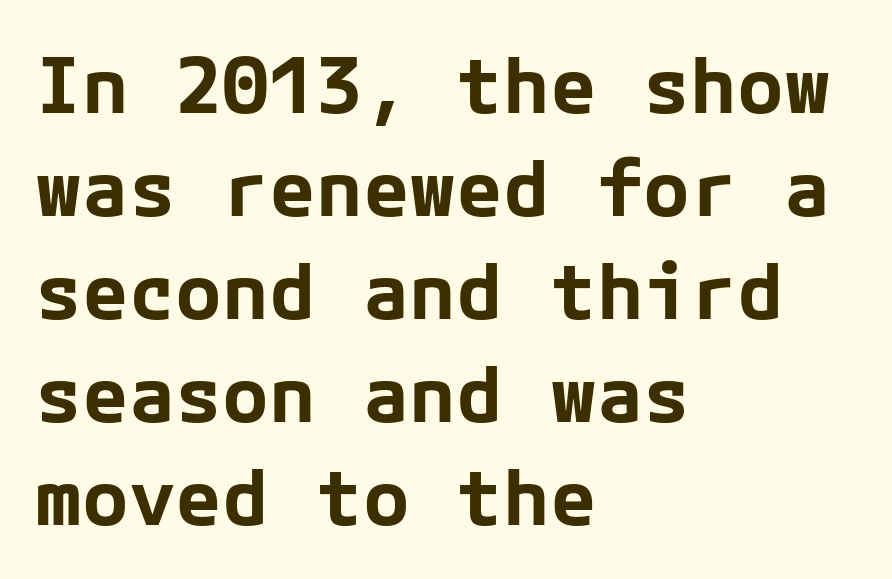
The image shows 78 px bold sans-serif type, upright; set left-aligned, normal line spacing (1.32x), normal letter spacing, not underlined; low stroke contrast and a medium x-height.
